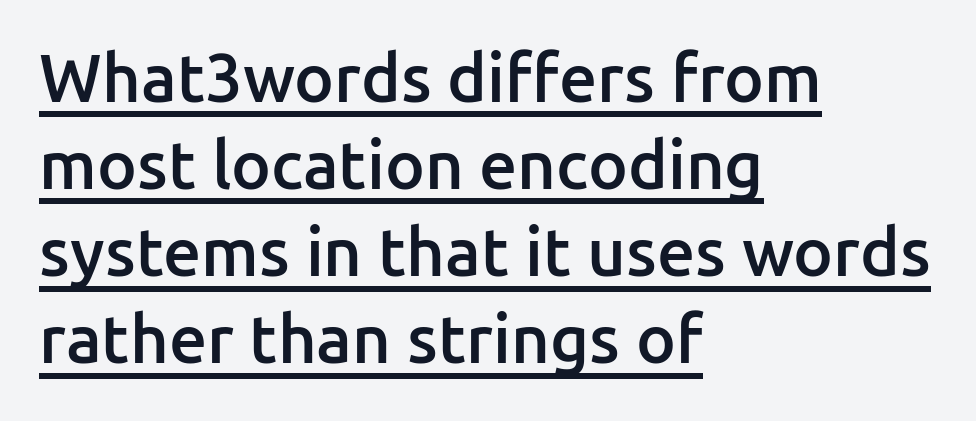
The image shows 67 px semibold sans-serif type, upright; set left-aligned, normal line spacing (1.3x), normal letter spacing, underlined; low stroke contrast and a medium x-height.
